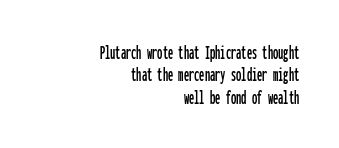
The image shows 21 px text type, upright; set right-aligned, tight line spacing (1.07x), normal letter spacing, not underlined.
